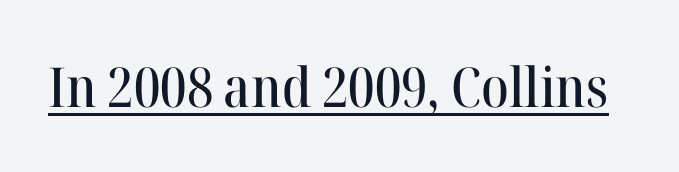
The image shows 55 px serif type, upright; set normal letter spacing, underlined; high stroke contrast and a medium x-height.
